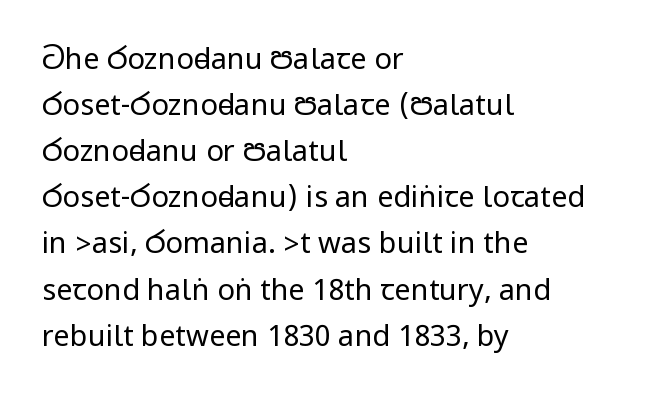
{"serif": "no", "italic": "no", "bold": "no", "weight": "regular", "width": "condensed", "stroke_contrast": "low", "underline": "no", "align": "left", "line_spacing": "normal", "line_spacing_ratio": 1.59, "letter_spacing": "normal", "letter_spacing_em": 0.0, "glyph_px": 29}
